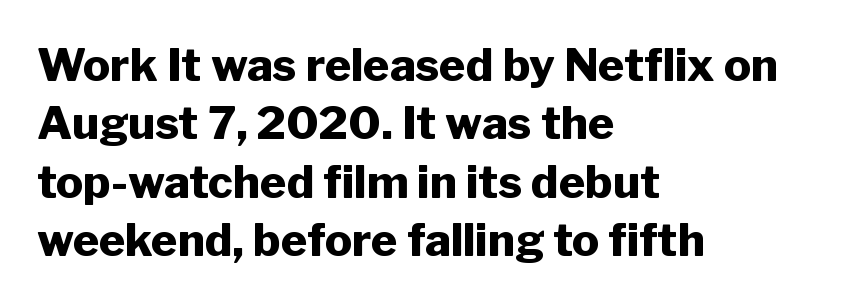
{"serif": "no", "italic": "no", "bold": "yes", "weight": "heavy", "width": "normal", "stroke_contrast": "low", "x_height": "medium", "monospaced": "no", "underline": "no", "align": "left", "line_spacing": "normal", "line_spacing_ratio": 1.3, "letter_spacing": "normal", "letter_spacing_em": 0.0, "glyph_px": 45}
